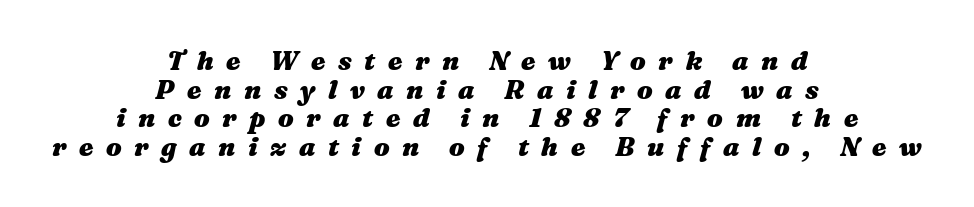
{"italic": "yes", "lean": "right", "slant_degrees": 16, "bold": "yes", "underline": "no", "align": "center", "line_spacing": "tight", "line_spacing_ratio": 1.1, "letter_spacing": "wide", "letter_spacing_em": 0.48, "glyph_px": 26}
